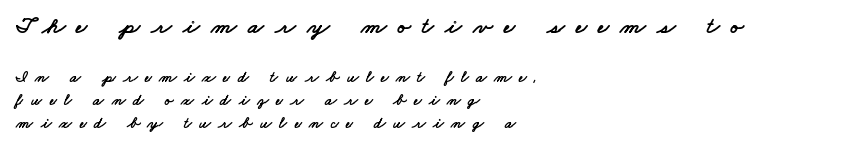
{"underline": "no", "align": "left", "line_spacing": "normal", "line_spacing_ratio": 1.44, "letter_spacing": "wide", "letter_spacing_em": 0.46, "larger_block": "first", "size_ratio": 1.5, "glyph_px": 24}
